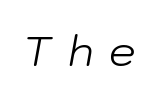
Tracking value appears strongly positive — letters spread wide. Here the designer chose a conventional face with non-uniform glyph widths. Descenders hang freely into open space. A quiet, ordinary-to-light weight characterises the typeface. The glyphs look as if they've been sheared to an angle.
